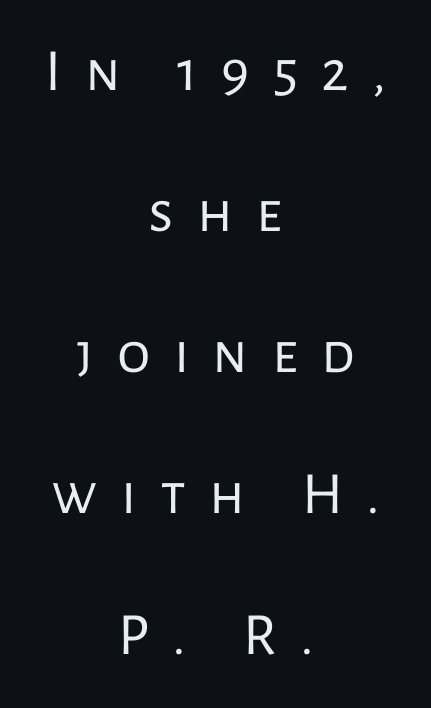
The image shows 60 px regular-weight sans-serif type, upright; set centered, loose line spacing (2.35x), unusually wide letter spacing (+0.39 em), not underlined; low stroke contrast and a medium x-height.
